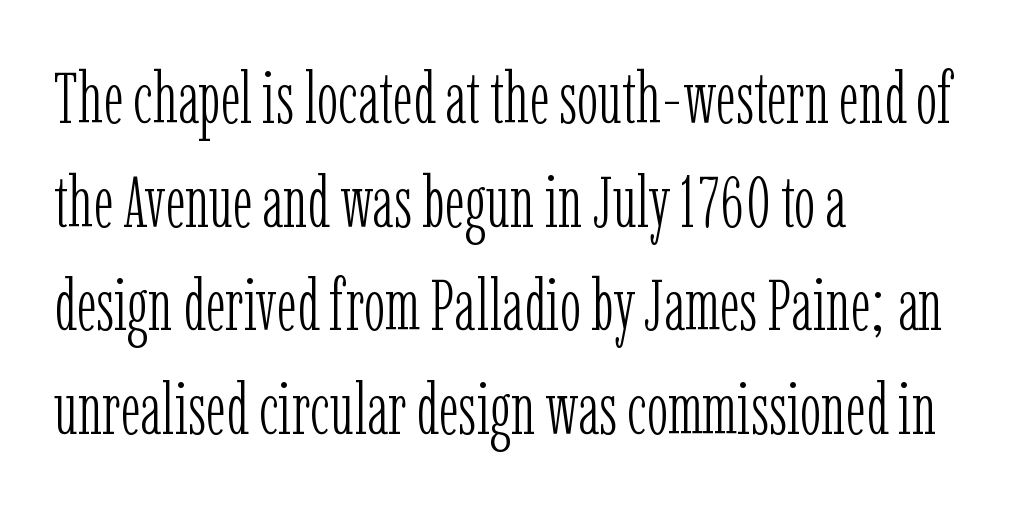
A typesetter would call this proportional, since set widths differ per character. The space directly below the letters is spotless. Left-aligned paragraph, ragged on the right. Old-style or modern, the face here clearly has serifs. Nope, not italic — everything's standing straight. Ink coverage per letter is moderate at most.
